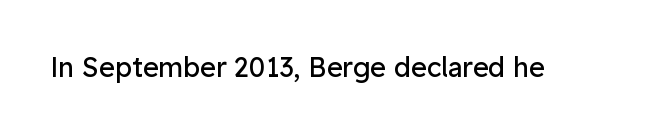
{"italic": "no", "bold": "no", "underline": "no", "letter_spacing": "normal", "letter_spacing_em": 0.0, "glyph_px": 27}
